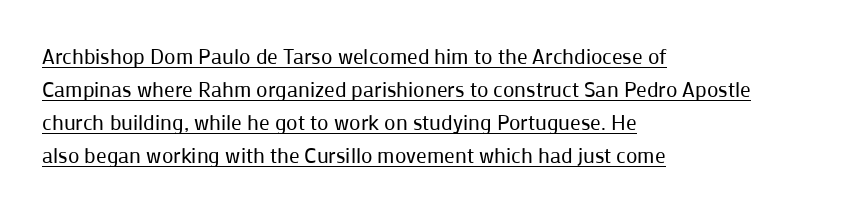
Q: Is the text bold? A: No.
Q: Is the text italic (slanted)? A: No, it is upright.
Q: Is the text underlined? A: Yes.
Q: How is the paragraph aligned? A: Left-aligned.
Q: Is the spacing between letters normal or unusually wide? A: Normal.
Q: Is the spacing between lines tight, normal or loose? A: Normal.
